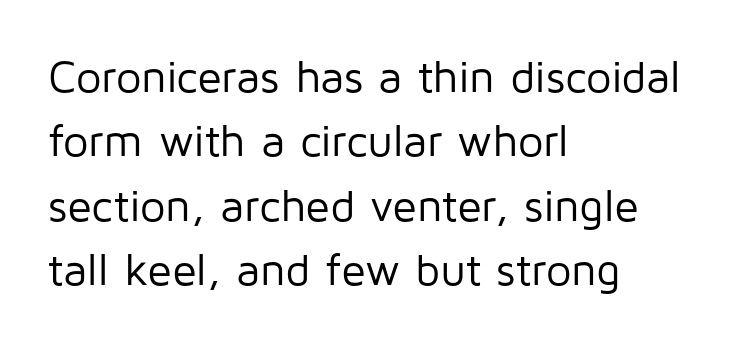
{"serif": "no", "italic": "no", "bold": "no", "weight": "regular", "width": "normal", "stroke_contrast": "low", "x_height": "medium", "monospaced": "no", "underline": "no", "align": "left", "line_spacing": "normal", "line_spacing_ratio": 1.43, "letter_spacing": "normal", "letter_spacing_em": 0.0, "glyph_px": 45}
